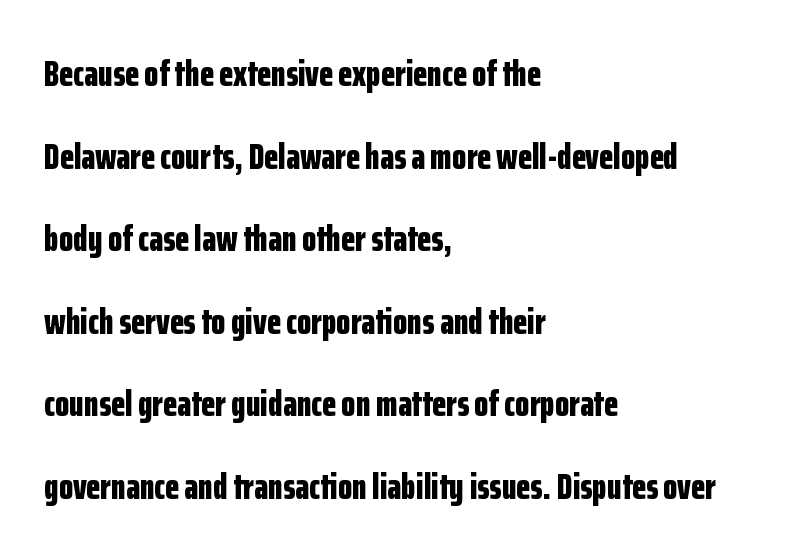
Q: Is the text bold? A: Yes.
Q: Is the text italic (slanted)? A: No, it is upright.
Q: Is the typeface a serif or a sans-serif typeface? A: Sans-serif.
Q: Is the text underlined? A: No.
Q: How is the paragraph aligned? A: Left-aligned.
Q: Is the spacing between letters normal or unusually wide? A: Normal.
Q: Is the spacing between lines tight, normal or loose? A: Loose.
Q: Width (condensed, normal, or wide)? A: Condensed.
Q: Stroke contrast? A: Low.
Q: x-height? A: Medium.
Q: Monospaced? A: No.
